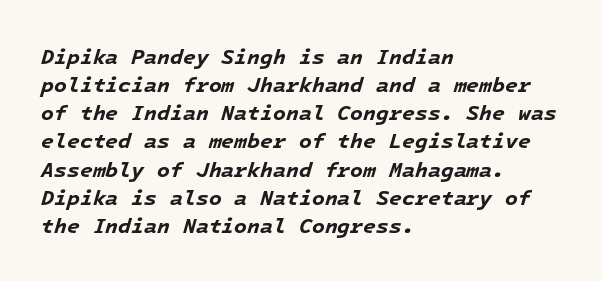
{"italic": "yes", "lean": "right", "slant_degrees": 16, "bold": "yes", "underline": "no", "align": "left", "line_spacing": "normal", "line_spacing_ratio": 1.34, "letter_spacing": "normal", "letter_spacing_em": 0.0, "glyph_px": 21}
